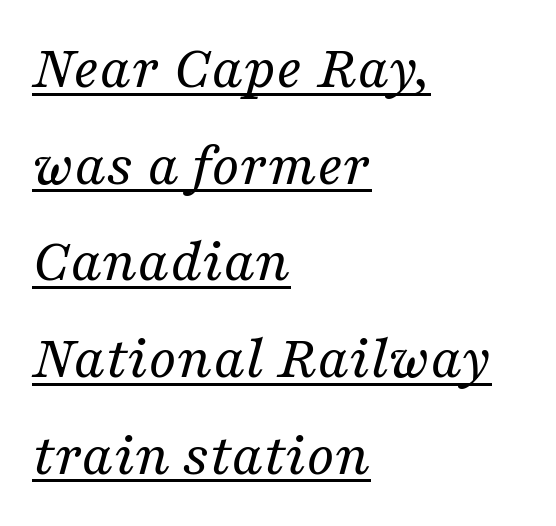
The image shows 62 px regular-weight serif type, italic (leaning right); set left-aligned, normal line spacing (1.56x), normal letter spacing, underlined; medium stroke contrast and a medium x-height.
